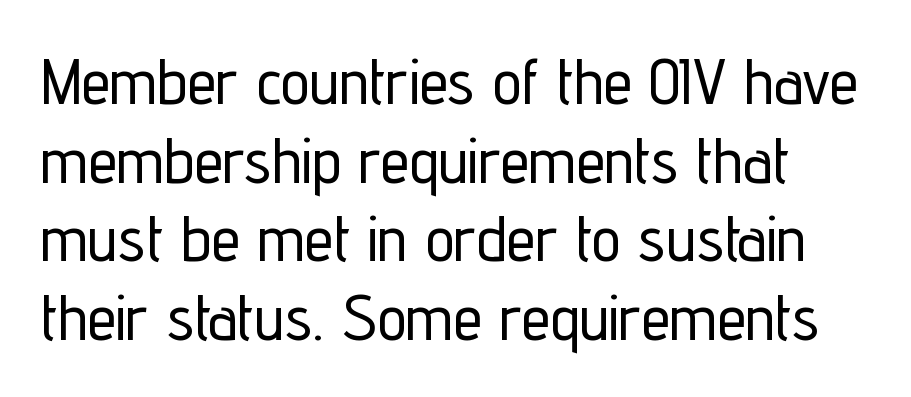
Q: Is the text italic (slanted)? A: No, it is upright.
Q: Is the typeface a serif or a sans-serif typeface? A: Sans-serif.
Q: Is the text underlined? A: No.
Q: Is the spacing between letters normal or unusually wide? A: Normal.
Q: Width (condensed, normal, or wide)? A: Condensed.
Q: Stroke contrast? A: Low.
Q: x-height? A: Medium.
Q: Monospaced? A: No.
